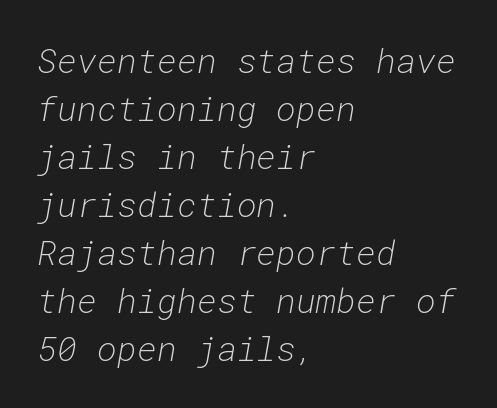
Q: Is the text bold? A: No.
Q: Is the text italic (slanted)? A: Yes, it leans right by about 10 degrees.
Q: Is the text underlined? A: No.
Q: How is the paragraph aligned? A: Left-aligned.
Q: Is the spacing between letters normal or unusually wide? A: Normal.
Q: Is the spacing between lines tight, normal or loose? A: Normal.
Q: Width (condensed, normal, or wide)? A: Normal.
Q: Stroke contrast? A: Low.
Q: x-height? A: Medium.
Q: Monospaced? A: Yes.
